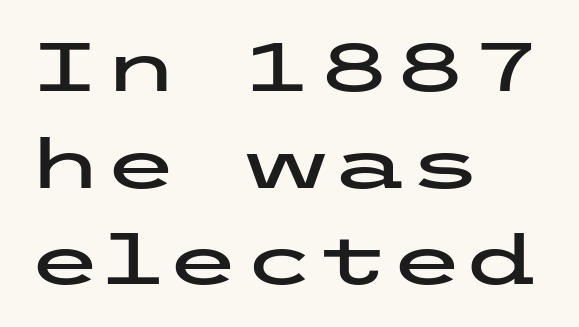
How are the letters spaced? Ordinarily, with no added tracking. The typesetter chose a ragged-right arrangement here. The specimen reads as upright at a glance. Serifs: no, the terminals of the letterforms are clean. Notice how descenders clear the ascenders below comfortably — that's standard leading. The space directly below the letters is spotless.
